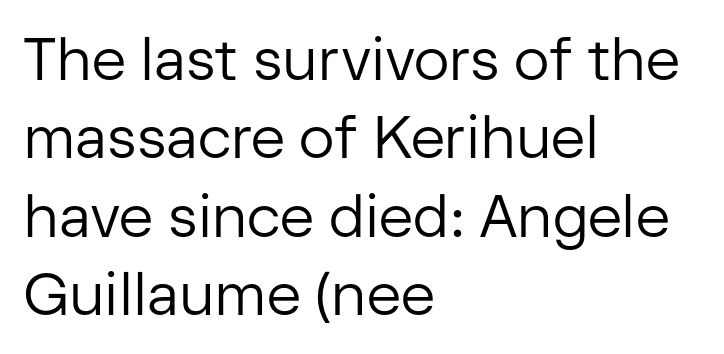
{"serif": "no", "italic": "no", "bold": "no", "weight": "regular", "width": "normal", "stroke_contrast": "low", "x_height": "medium", "monospaced": "no", "underline": "no", "align": "left", "line_spacing": "normal", "line_spacing_ratio": 1.33, "letter_spacing": "normal", "letter_spacing_em": 0.0, "glyph_px": 59}
